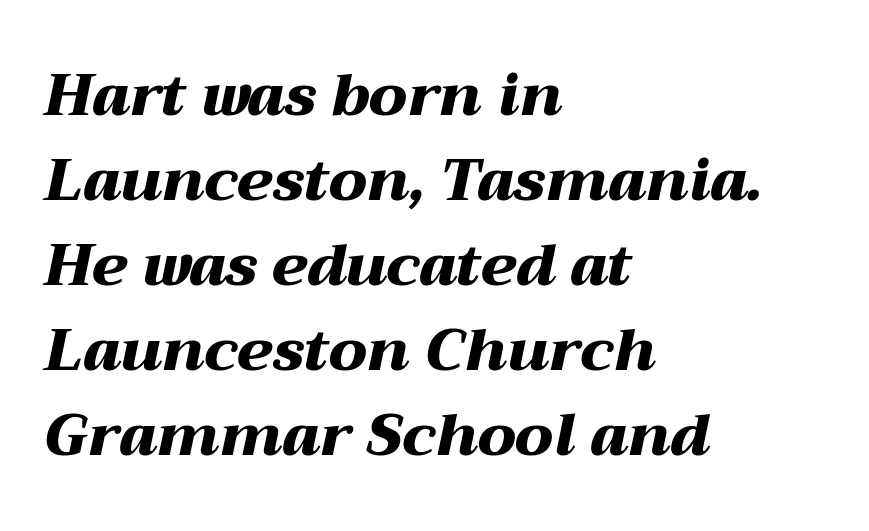
The image shows 59 px heavy, wide type, italic (leaning right); set left-aligned, normal line spacing (1.44x), normal letter spacing, not underlined; medium stroke contrast and a medium x-height.
